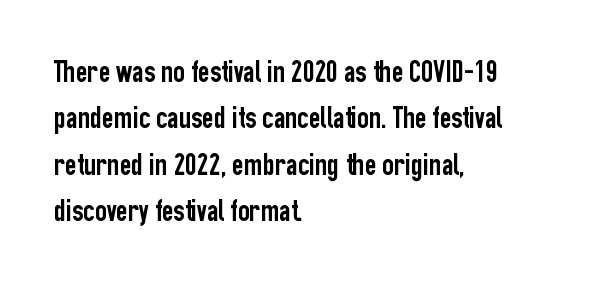
The image shows 32 px condensed sans-serif type, upright; set left-aligned, normal line spacing (1.45x), normal letter spacing, not underlined; low stroke contrast and a medium x-height.
